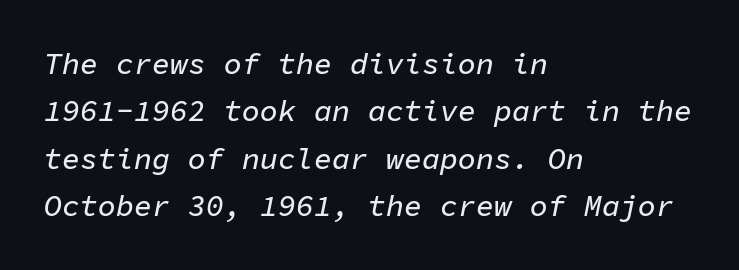
Q: Is the text italic (slanted)? A: Yes, it leans right by about 11 degrees.
Q: Is the text underlined? A: No.
Q: How is the paragraph aligned? A: Left-aligned.
Q: Is the spacing between letters normal or unusually wide? A: Normal.
Q: Is the spacing between lines tight, normal or loose? A: Normal.
Q: Width (condensed, normal, or wide)? A: Normal.
Q: Stroke contrast? A: Low.
Q: x-height? A: Medium.
Q: Monospaced? A: Yes.
